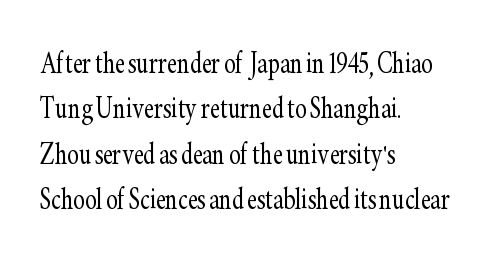
The image shows 35 px light, condensed serif type, upright; set left-aligned, normal line spacing (1.3x), normal letter spacing, not underlined; low stroke contrast and a small x-height.
